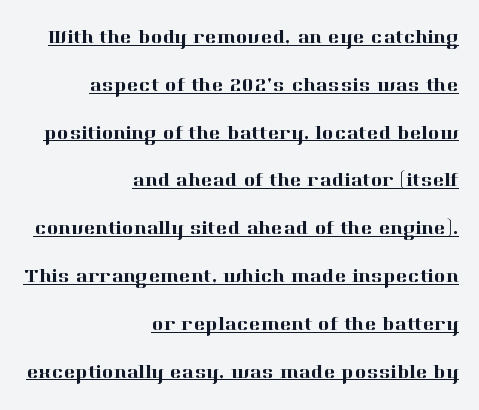
{"italic": "no", "underline": "yes", "align": "right", "line_spacing": "loose", "line_spacing_ratio": 2.39, "letter_spacing": "normal", "letter_spacing_em": 0.0, "glyph_px": 20}
